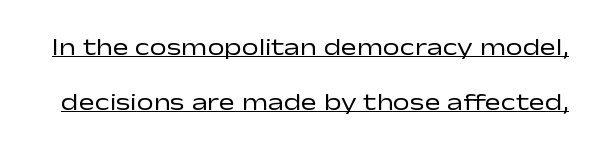
{"italic": "no", "bold": "no", "underline": "yes", "line_spacing": "loose", "line_spacing_ratio": 2.28, "letter_spacing": "normal", "letter_spacing_em": 0.0, "glyph_px": 24}
